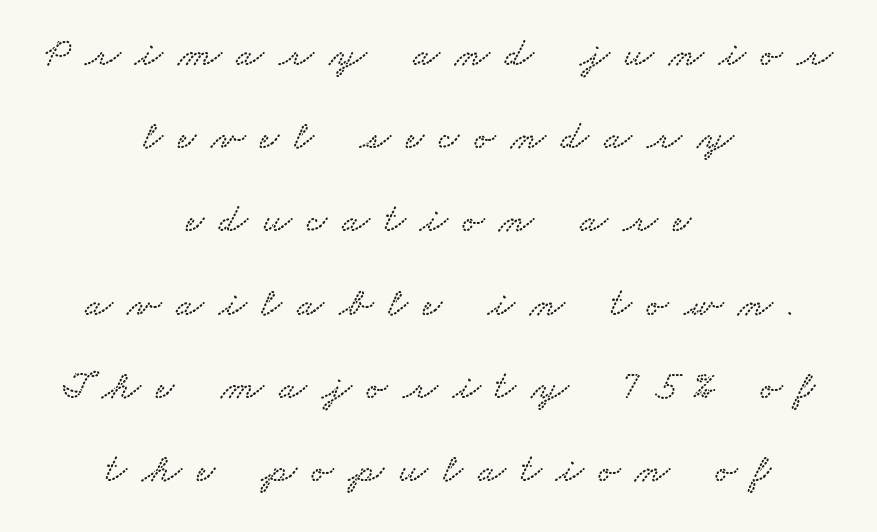
Leading is clearly above the norm, producing a sparse column. Looks like regular typesetting: each glyph gets only the width it needs. The horizontal fit of the characters is loose and conspicuously gappy. You can tell from the footed stems that serif type was used. The words here are not underlined. The compositor balanced each line on the midline.
